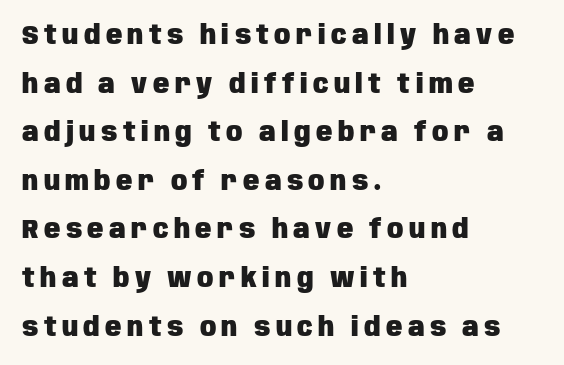
The image shows 27 px bold type, upright; set left-aligned, line spacing 1.8x, unusually wide letter spacing (+0.2 em), not underlined.
